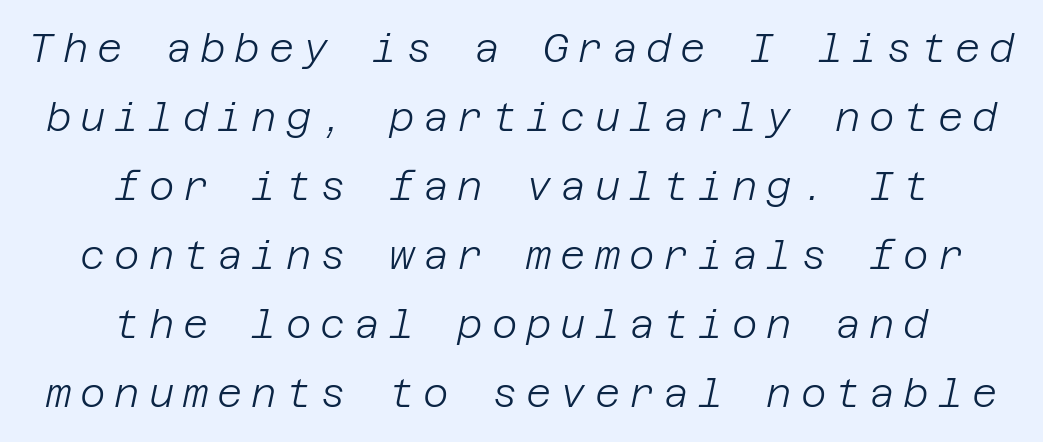
Honestly, there is no underline to notice here at all. Each word looks stretched out because of the extra space between its letters. Where is the straight margin? There isn't one; the lines are centered. The letters look calm and open, with moderate or lighter stems.
